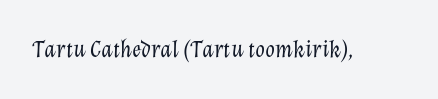
The image shows 25 px text type, italic (leaning right); set normal letter spacing, not underlined.
